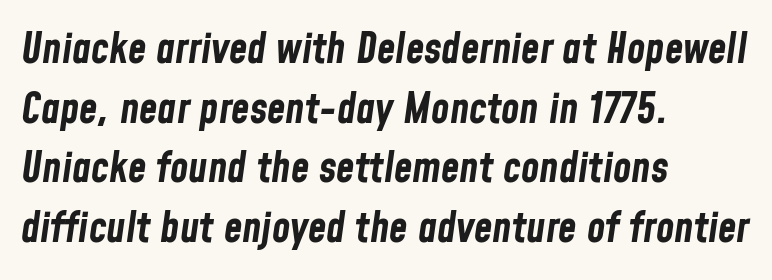
The image shows 42 px bold, condensed type, italic (leaning right); set left-aligned, normal line spacing (1.42x), normal letter spacing, not underlined; low stroke contrast and a medium x-height.
